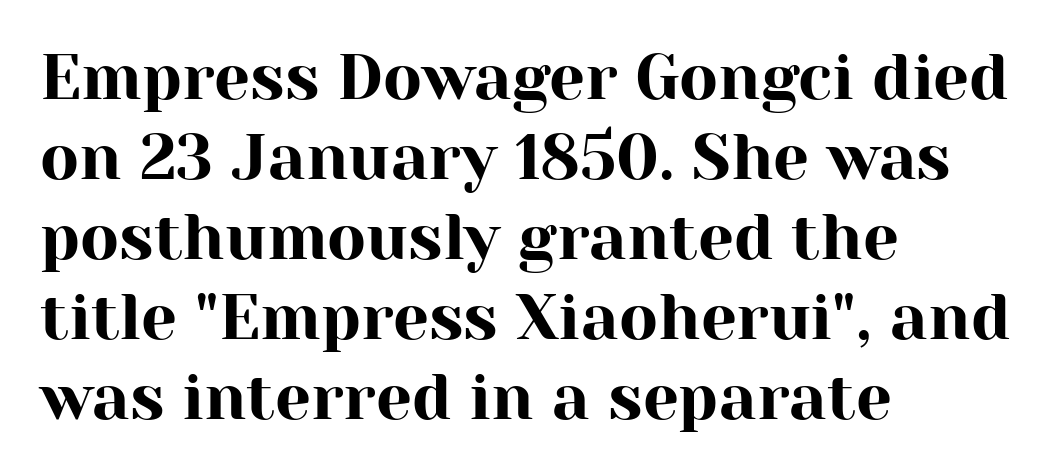
{"serif": "yes", "italic": "no", "width": "normal", "stroke_contrast": "high", "x_height": "medium", "monospaced": "no", "underline": "no", "align": "left", "line_spacing": "normal", "line_spacing_ratio": 1.25, "letter_spacing": "normal", "letter_spacing_em": 0.0, "glyph_px": 64}
